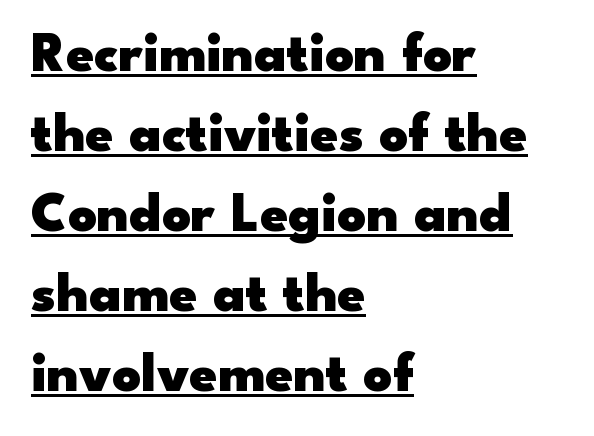
The image shows 56 px heavy, wide sans-serif type, upright; set left-aligned, normal line spacing (1.43x), normal letter spacing, underlined; low stroke contrast and a small x-height.
